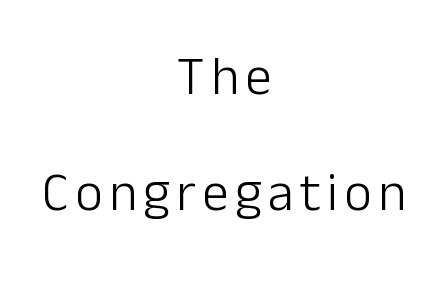
Q: Is the text bold? A: No.
Q: Is the text italic (slanted)? A: No, it is upright.
Q: Is the typeface a serif or a sans-serif typeface? A: Sans-serif.
Q: Is the text underlined? A: No.
Q: How is the paragraph aligned? A: Centered.
Q: Is the spacing between lines tight, normal or loose? A: Loose.
Q: Width (condensed, normal, or wide)? A: Normal.
Q: Stroke contrast? A: Low.
Q: x-height? A: Medium.
Q: Monospaced? A: No.
